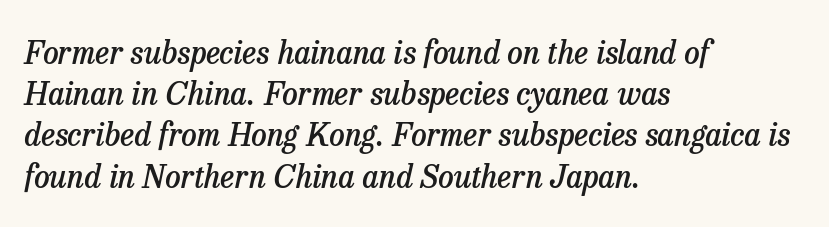
Q: Is the text bold? A: Semi-bold.
Q: Is the text italic (slanted)? A: Yes, it leans right by about 13 degrees.
Q: Is the typeface a serif or a sans-serif typeface? A: Serif.
Q: Is the text underlined? A: No.
Q: How is the paragraph aligned? A: Left-aligned.
Q: Is the spacing between letters normal or unusually wide? A: Normal.
Q: Is the spacing between lines tight, normal or loose? A: Normal.
Q: Width (condensed, normal, or wide)? A: Normal.
Q: Stroke contrast? A: Low.
Q: x-height? A: Medium.
Q: Monospaced? A: No.
